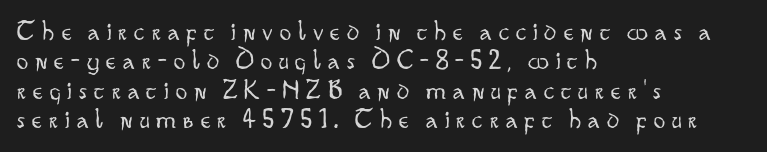
{"serif": "no", "italic": "no", "bold": "no", "weight": "light", "width": "condensed", "stroke_contrast": "low", "x_height": "small", "monospaced": "no", "underline": "no", "align": "left", "line_spacing": "tight", "line_spacing_ratio": 1.05, "letter_spacing": "wide", "letter_spacing_em": 0.26, "glyph_px": 28}
